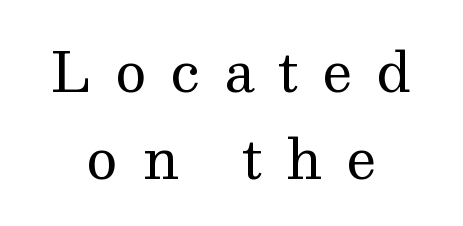
{"serif": "yes", "italic": "no", "bold": "no", "weight": "regular", "width": "normal", "stroke_contrast": "medium", "x_height": "medium", "monospaced": "no", "underline": "no", "align": "center", "line_spacing": "normal", "line_spacing_ratio": 1.61, "letter_spacing": "wide", "letter_spacing_em": 0.44, "glyph_px": 54}
